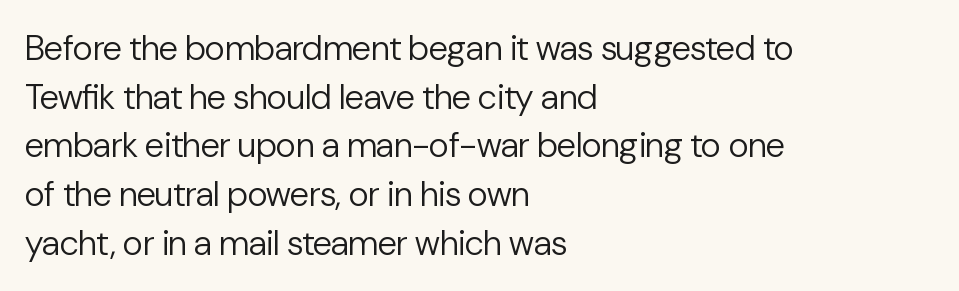
{"serif": "no", "italic": "no", "bold": "no", "weight": "regular", "width": "normal", "stroke_contrast": "low", "x_height": "medium", "monospaced": "no", "underline": "no", "align": "left", "line_spacing": "normal", "line_spacing_ratio": 1.39, "letter_spacing": "normal", "letter_spacing_em": 0.0, "glyph_px": 35}
